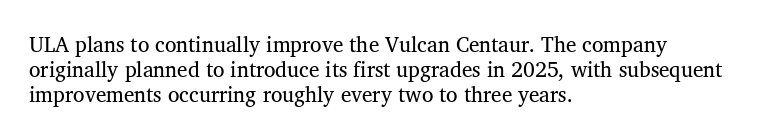
The image shows 21 px text type, upright; set left-aligned, line spacing 1.2x, normal letter spacing, not underlined.
